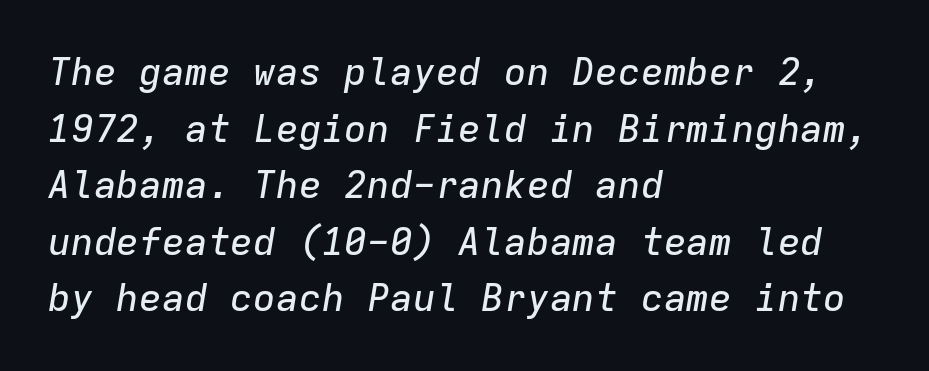
The image shows 38 px text type, italic (leaning right), monospaced; set left-aligned, normal line spacing (1.49x), normal letter spacing, not underlined; low stroke contrast and a medium x-height.
